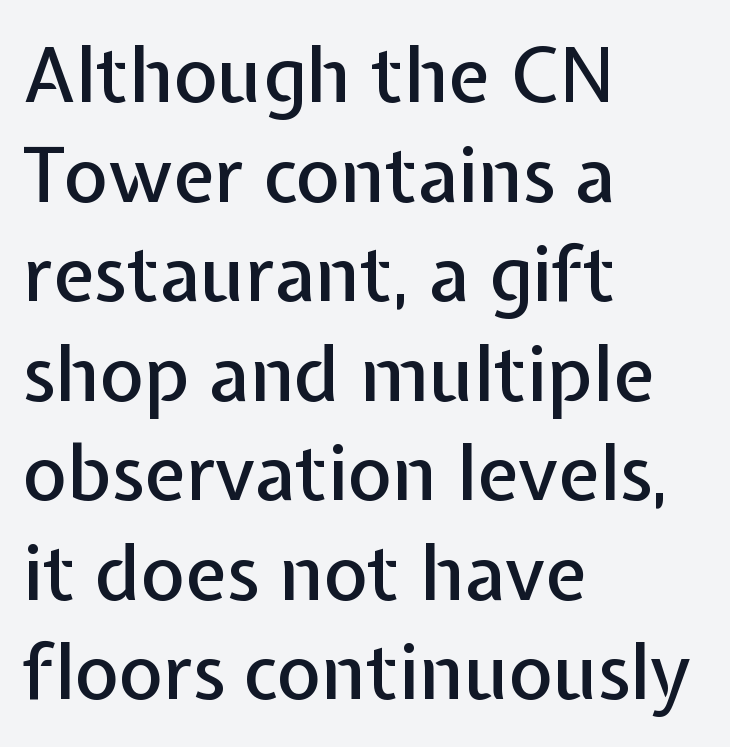
Varying glyph widths throughout — classic text-font behaviour. The letters stand upright; this is a roman face. This rendering leaves character spacing at its baseline value. The string is rendered with underlining switched off. Horizontally, the lines are justified to the leading edge only.
